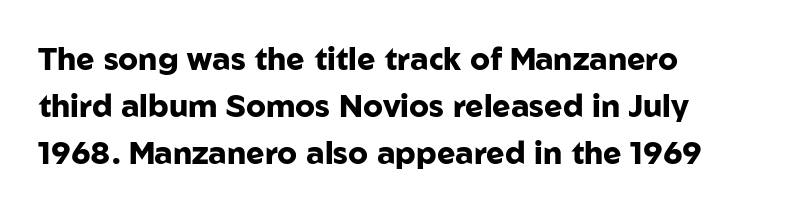
The image shows 31 px heavy sans-serif type, upright; set left-aligned, normal line spacing (1.52x), normal letter spacing, not underlined; low stroke contrast and a medium x-height.
